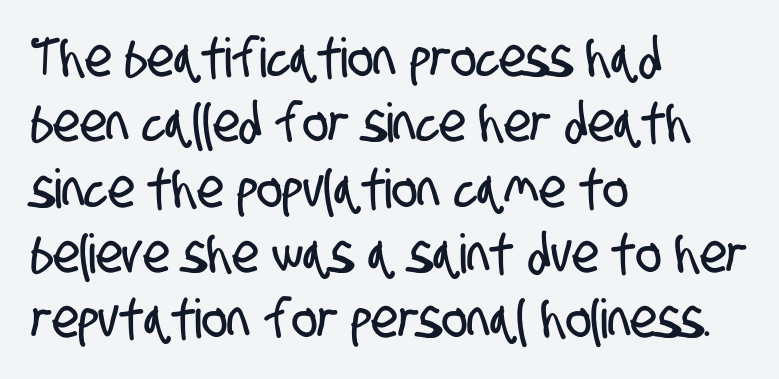
{"serif": "no", "width": "condensed", "stroke_contrast": "low", "x_height": "large", "monospaced": "no", "underline": "no", "align": "left", "line_spacing_ratio": 1.21, "letter_spacing": "normal", "letter_spacing_em": 0.0, "glyph_px": 54}
